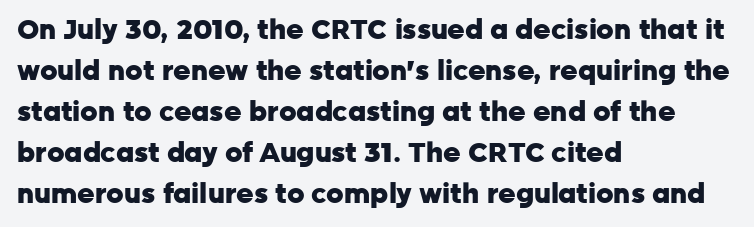
Line beginnings align vertically; line endings do not. Between one letter and the next there's only the usual sliver of space. Notice how descenders clear the ascenders below comfortably — that's standard leading. Does the lettering tilt? It doesn't — this is upright. Letters rest on an invisible, unmarked baseline.
